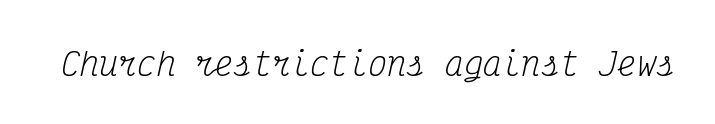
The image shows 32 px regular-weight, condensed serif type, italic (leaning right), monospaced; set normal letter spacing, not underlined; medium stroke contrast and a medium x-height.
